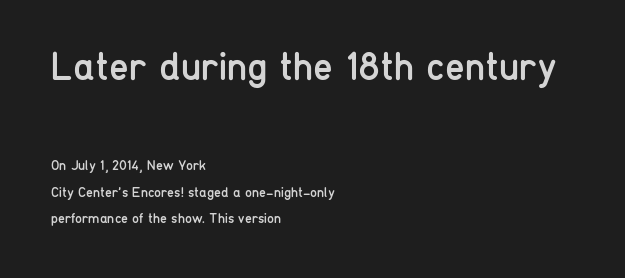
Between one letter and the next there's only the usual sliver of space. Looks like regular typesetting: each glyph gets only the width it needs. Any mark beneath the type? The region is blank. The composition opens big and finishes small.
